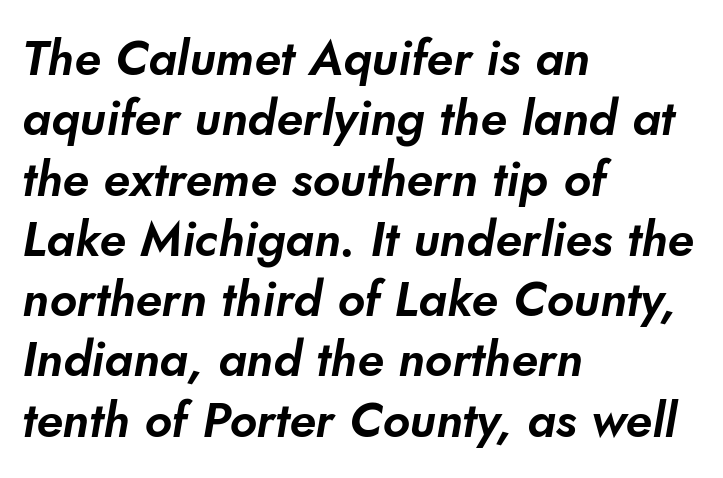
Typeset ragged right — the left edge is the straight one. Does extra space separate the letters? No, they use regular spacing. Looks like regular typesetting: each glyph gets only the width it needs. Letters rest on an invisible, unmarked baseline. Font category for this specimen: sans-serif.
